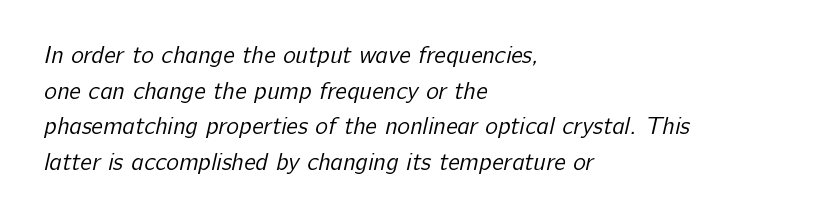
Honestly, the letter spacing is just normal — you wouldn't notice it. Weight: regular or lighter. Casual observation: everything's shoved over to the left. Clear beneath every line of the passage.
